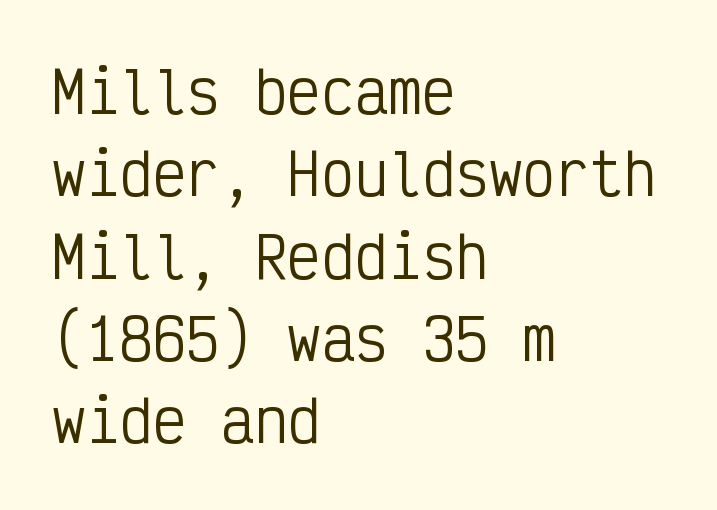
Q: Is the text bold? A: No.
Q: Is the text italic (slanted)? A: No, it is upright.
Q: Is the typeface a serif or a sans-serif typeface? A: Sans-serif.
Q: Is the text underlined? A: No.
Q: How is the paragraph aligned? A: Left-aligned.
Q: Is the spacing between letters normal or unusually wide? A: Normal.
Q: Is the spacing between lines tight, normal or loose? A: Normal.
Q: Width (condensed, normal, or wide)? A: Condensed.
Q: Stroke contrast? A: Low.
Q: x-height? A: Medium.
Q: Monospaced? A: Yes.
